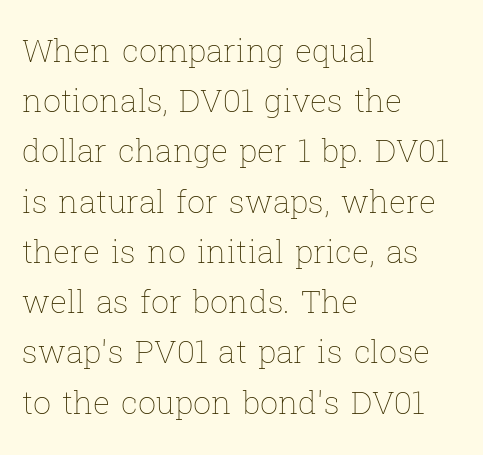
The image shows 32 px thin type, upright; set left-aligned, normal line spacing (1.57x), normal letter spacing, not underlined; low stroke contrast and a medium x-height.
